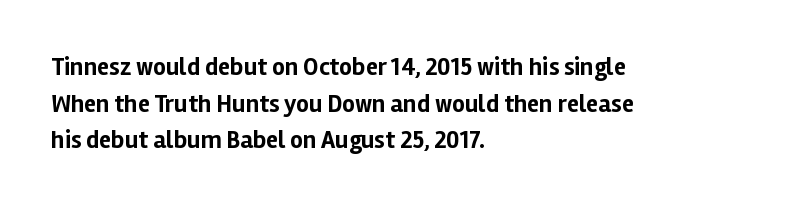
The image shows 25 px bold type, upright; set left-aligned, normal line spacing (1.47x), normal letter spacing, not underlined.
